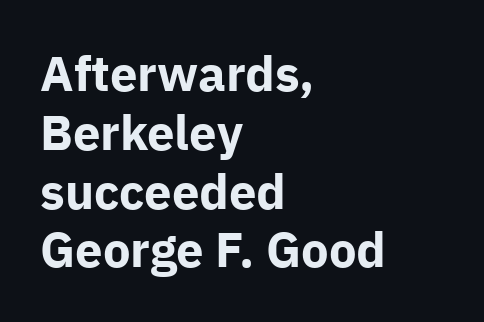
{"serif": "no", "italic": "no", "bold": "yes", "weight": "bold", "width": "normal", "stroke_contrast": "low", "x_height": "medium", "monospaced": "no", "underline": "no", "align": "left", "line_spacing_ratio": 1.2, "letter_spacing": "normal", "letter_spacing_em": 0.0, "glyph_px": 49}
